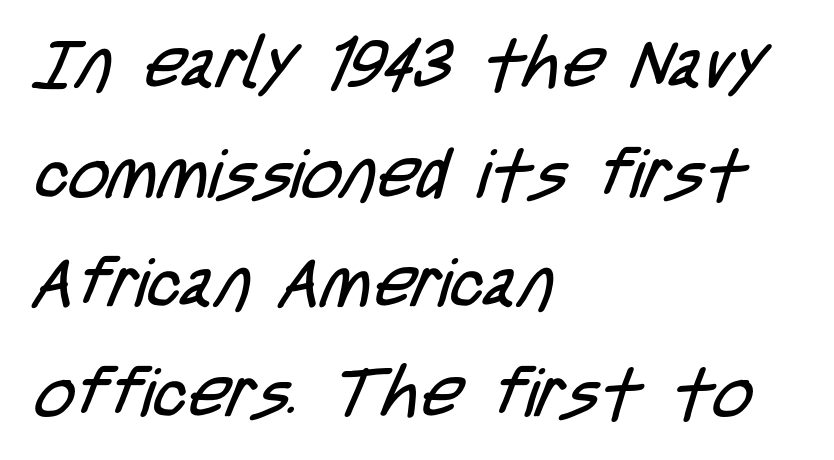
No chunkiness to these letters — they're not bold. Letter spacing: default. The rendering uses natural spacing where letterforms have individual widths. Nobody drew a line under any word here. Type style note: lacks serifs.
